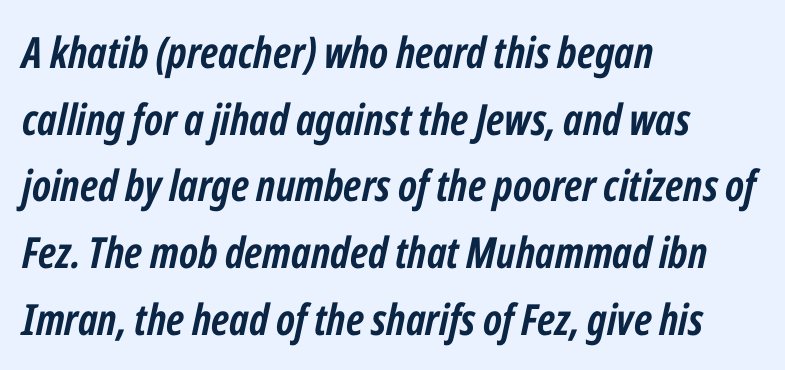
The image shows 43 px semibold, condensed type, italic (leaning right); set left-aligned, normal line spacing (1.55x), normal letter spacing, not underlined; low stroke contrast and a medium x-height.
